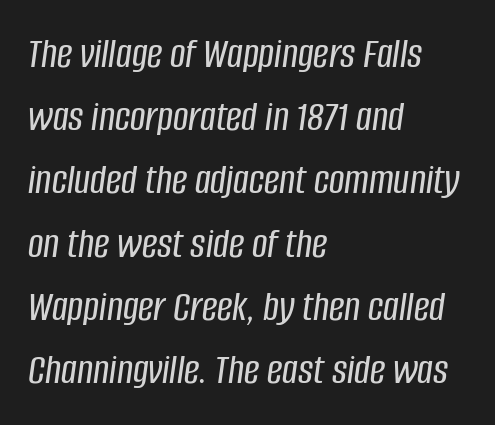
{"italic": "yes", "lean": "right", "slant_degrees": 8, "width": "condensed", "stroke_contrast": "low", "x_height": "large", "monospaced": "no", "underline": "no", "align": "left", "line_spacing": "normal", "line_spacing_ratio": 1.47, "letter_spacing": "normal", "letter_spacing_em": 0.0, "glyph_px": 43}
